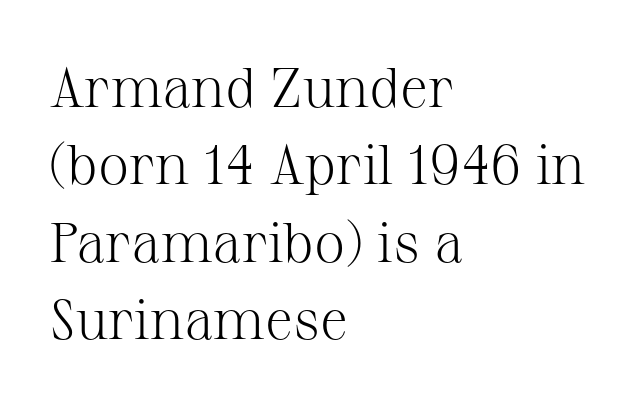
The space directly below the letters is spotless. Summary of weight: not heavy and not bold. A typesetter would call this proportional, since set widths differ per character. What's the leading like? Ordinary, nothing unusual. Typeset ragged right — the left edge is the straight one. This is roman type, the default non-slanted kind.
